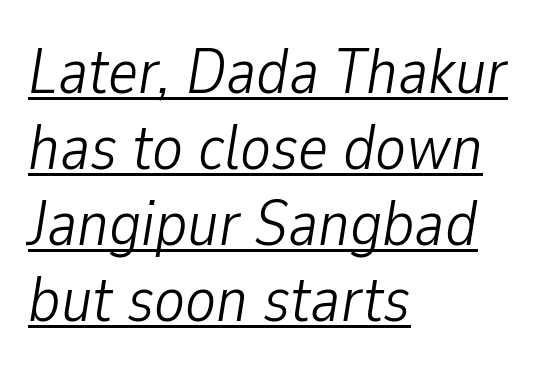
The image shows 64 px light, condensed type, italic (leaning right); set left-aligned, line spacing 1.19x, normal letter spacing, underlined; low stroke contrast and a medium x-height.
